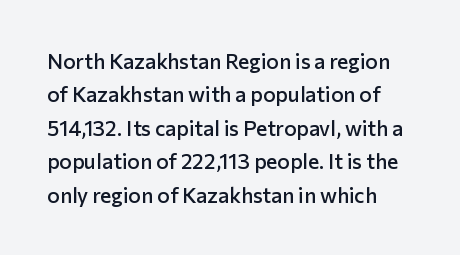
No extra tracking has been applied to these lines. Tall strokes in this sample are plumb rather than angled. A bit beefed up — I'd call it semibold rather than bold. Notice how descenders clear the ascenders below comfortably — that's standard leading. Only glyphs here, with clear space below each row.
